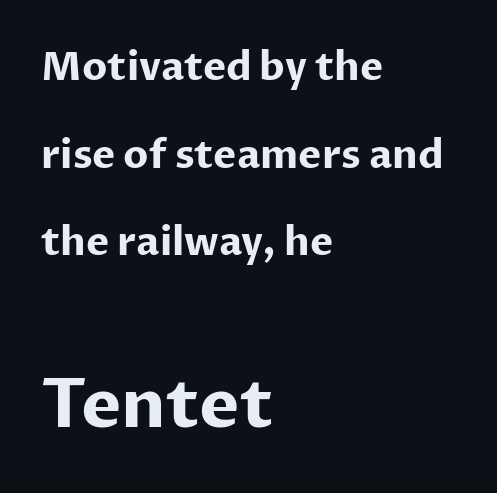
The image shows 68 px bold sans-serif type, upright; set left-aligned, loose line spacing (2.25x), normal letter spacing, not underlined; the second (bottom) block is 1.74x larger; low stroke contrast and a medium x-height.
